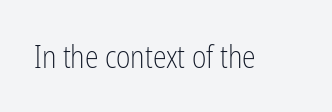
{"serif": "no", "italic": "no", "bold": "no", "weight": "light", "width": "condensed", "stroke_contrast": "low", "x_height": "medium", "monospaced": "no", "underline": "no", "letter_spacing": "normal", "letter_spacing_em": 0.0, "glyph_px": 31}
